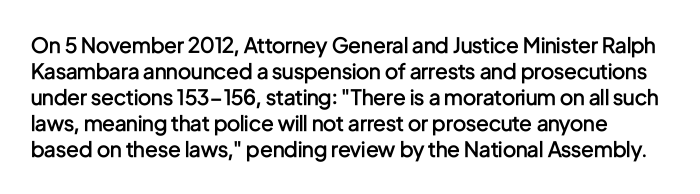
The image shows 21 px text type, upright; set line spacing 1.24x, normal letter spacing, not underlined.
